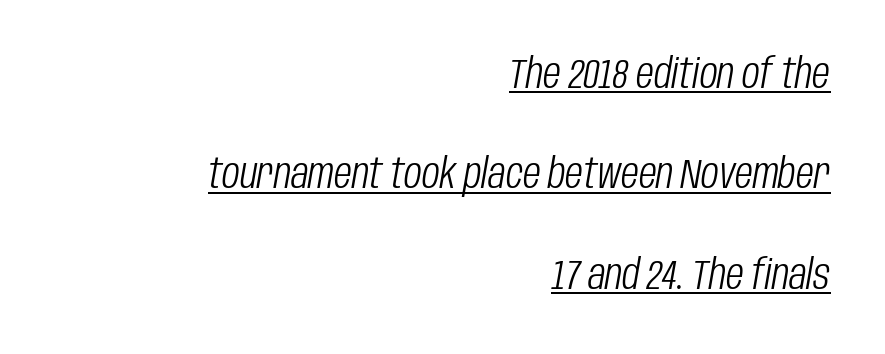
{"italic": "yes", "lean": "right", "slant_degrees": 10, "bold": "no", "weight": "light", "width": "condensed", "stroke_contrast": "low", "x_height": "large", "monospaced": "no", "underline": "yes", "align": "right", "line_spacing": "loose", "line_spacing_ratio": 2.45, "letter_spacing": "normal", "letter_spacing_em": 0.0, "glyph_px": 41}
